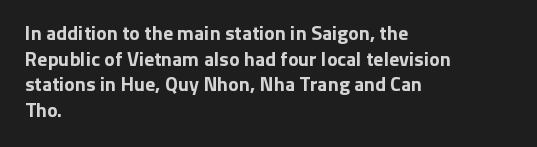
Q: Is the text bold? A: Yes.
Q: Is the text italic (slanted)? A: No, it is upright.
Q: Is the text underlined? A: No.
Q: How is the paragraph aligned? A: Left-aligned.
Q: Is the spacing between letters normal or unusually wide? A: Normal.
Q: Is the spacing between lines tight, normal or loose? A: Normal.
